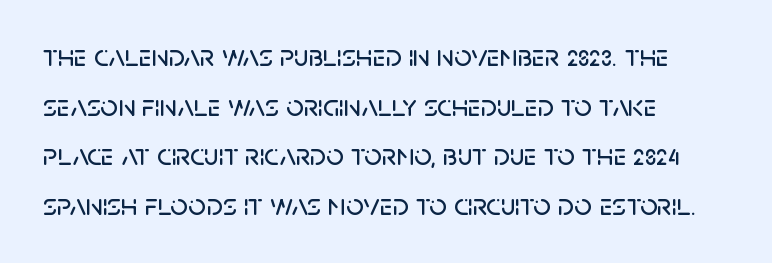
{"serif": "no", "italic": "no", "width": "normal", "stroke_contrast": "low", "x_height": "large", "monospaced": "no", "underline": "no", "align": "left", "line_spacing": "normal", "line_spacing_ratio": 1.6, "letter_spacing": "normal", "letter_spacing_em": 0.0, "glyph_px": 31}
